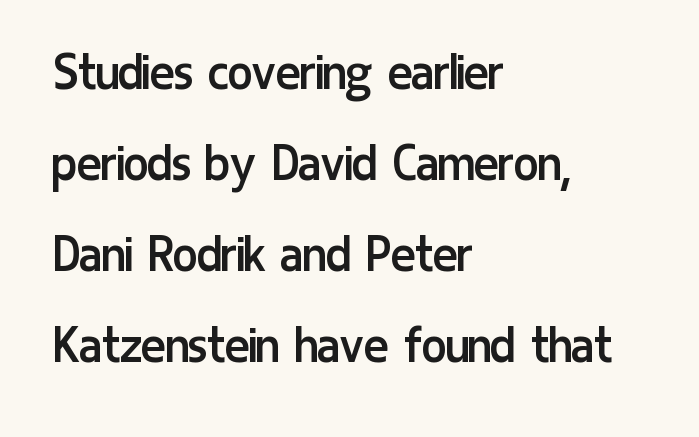
{"serif": "no", "italic": "no", "bold": "no", "weight": "regular", "width": "condensed", "stroke_contrast": "low", "x_height": "medium", "monospaced": "no", "underline": "no", "align": "left", "line_spacing": "normal", "line_spacing_ratio": 1.57, "letter_spacing": "normal", "letter_spacing_em": 0.0, "glyph_px": 58}
